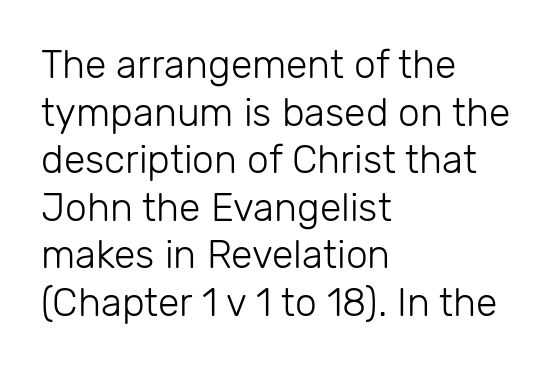
{"serif": "no", "italic": "no", "bold": "no", "weight": "light", "width": "normal", "stroke_contrast": "low", "x_height": "medium", "monospaced": "no", "underline": "no", "align": "left", "line_spacing_ratio": 1.22, "letter_spacing": "normal", "letter_spacing_em": 0.0, "glyph_px": 39}
